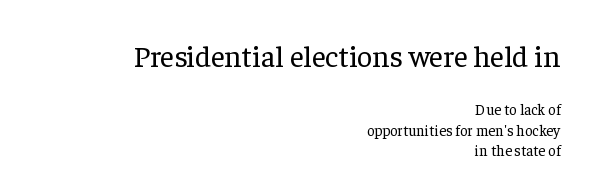
The image shows 30 px regular-weight serif type, upright; set right-aligned, normal line spacing (1.35x), normal letter spacing, not underlined; the first (top) block is 2.0x larger; low stroke contrast and a medium x-height.
